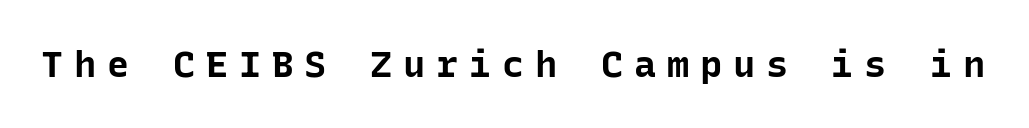
The letters march in equal steps, a hallmark of fixed-pitch type. Font category for this specimen: sans-serif. The font's upright variant was chosen for this text. Has an underline been added? It has not.
